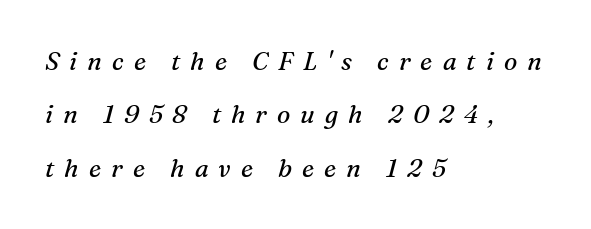
The passage is arranged the way most books set body copy — flush left. Check the space under the baseline: it is left empty. The text carries the slant typical of an italic or oblique font. If you measured baseline to baseline, you'd find a long distance.
